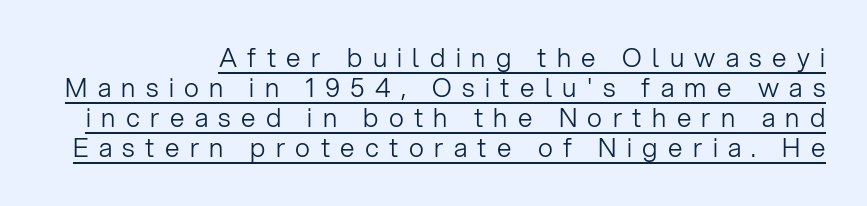
The image shows 26 px text type, upright; set right-aligned, tight line spacing (1.15x), unusually wide letter spacing (+0.4 em), underlined.
